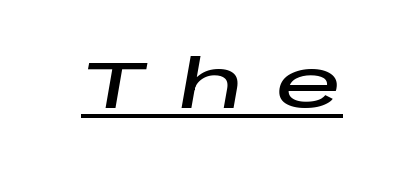
Note the varied advance widths — an 'i' is clearly narrower than an 'm'. Characters follow at a spacing far wider than the type designer built in. Caption: lettering with a line underneath. Does the lettering tilt? It does — this is italic.
